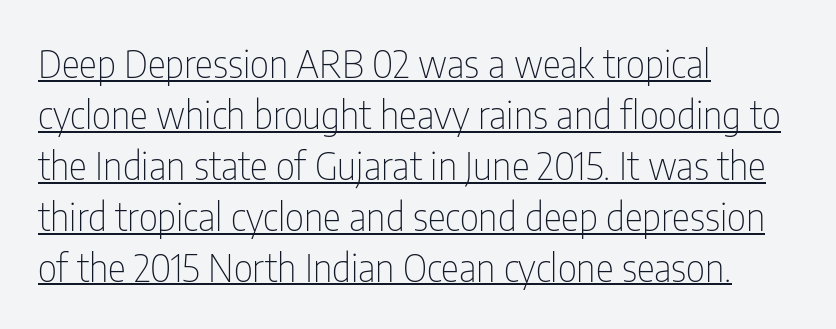
{"serif": "no", "italic": "no", "bold": "no", "weight": "thin", "width": "condensed", "stroke_contrast": "low", "x_height": "medium", "monospaced": "no", "underline": "yes", "align": "left", "line_spacing": "normal", "line_spacing_ratio": 1.34, "letter_spacing": "normal", "letter_spacing_em": 0.0, "glyph_px": 38}
